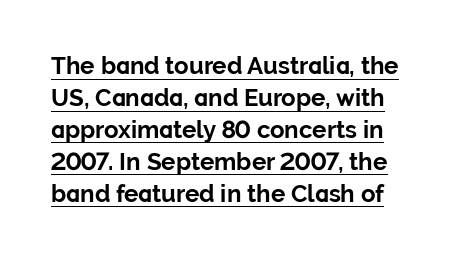
Leading matches the norm, producing a regular column. Unlike italic type, these characters show no tilt at all. Compared with typical body copy, the letter spacing here is the same. The letters are bold, with thick, heavy strokes.
